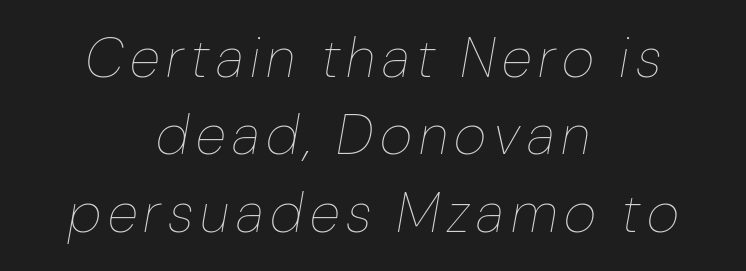
Horizontal bands of white between lines are of average thickness. The strip under each line holds only bare page. Stems here are at most as thick as an everyday book face. Emphasis-style slanted type is in use. Think of a printed novel: that variable character pitch is what you see here. Which margin do the lines hug? Neither — every line sits in the middle.
